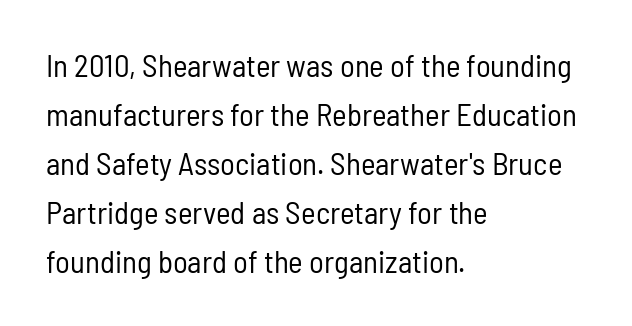
The image shows 31 px regular-weight, condensed sans-serif type, upright; set left-aligned, normal line spacing (1.58x), normal letter spacing, not underlined; low stroke contrast and a medium x-height.
